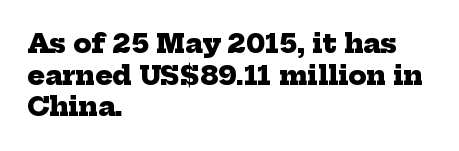
{"bold": "yes", "underline": "no", "align": "left", "line_spacing_ratio": 1.22, "letter_spacing": "normal", "letter_spacing_em": 0.0, "glyph_px": 26}
